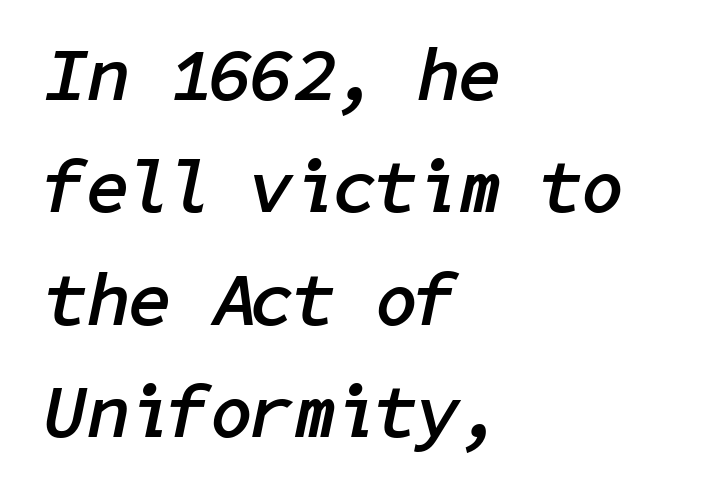
Q: Is the text bold? A: Yes.
Q: Is the text italic (slanted)? A: Yes, it leans right by about 11 degrees.
Q: Is the text underlined? A: No.
Q: How is the paragraph aligned? A: Left-aligned.
Q: Is the spacing between letters normal or unusually wide? A: Normal.
Q: Is the spacing between lines tight, normal or loose? A: Normal.
Q: Width (condensed, normal, or wide)? A: Normal.
Q: Stroke contrast? A: Low.
Q: x-height? A: Medium.
